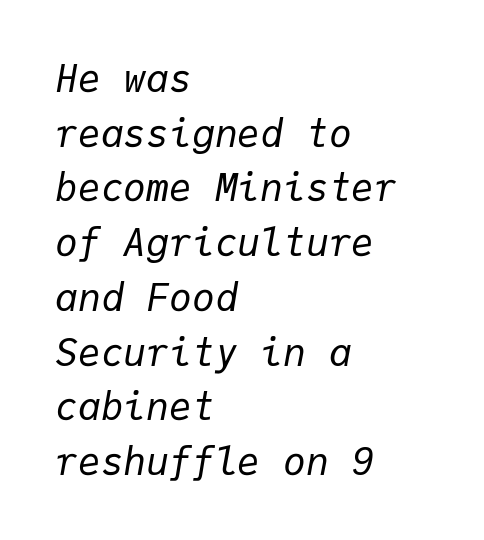
Check the space under the baseline: it is left empty. There is no visible air inserted between adjacent glyphs. Observe the lean: these are italic letterforms. Left-aligned paragraph, ragged on the right. The leading is moderate, giving the passage an even texture.
